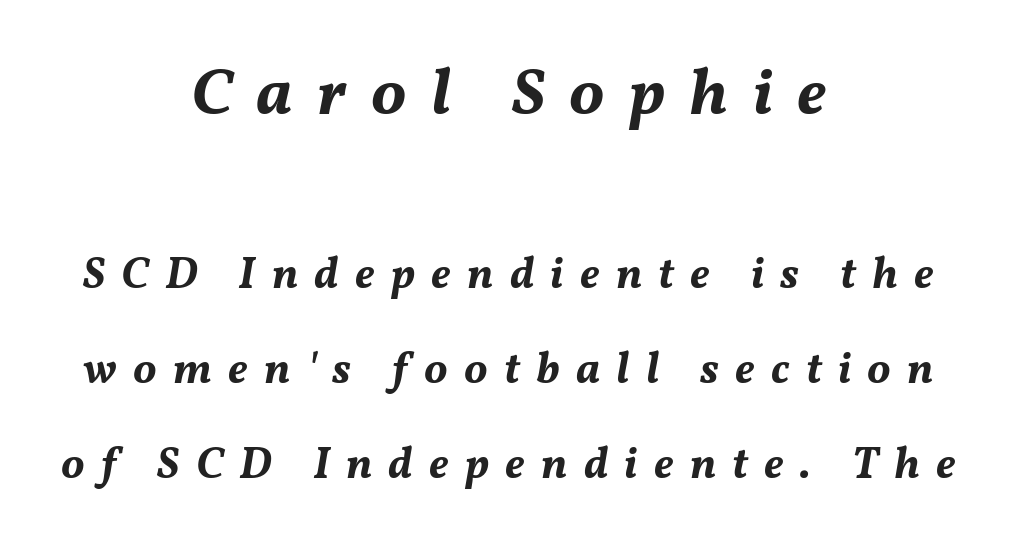
Q: Is the text bold? A: Yes.
Q: Is the text italic (slanted)? A: Yes, it leans right by about 11 degrees.
Q: Is the text underlined? A: No.
Q: How is the paragraph aligned? A: Centered.
Q: Is the spacing between letters normal or unusually wide? A: Unusually wide.
Q: Is the spacing between lines tight, normal or loose? A: Loose.
Q: Which block of text is set in a larger size, the first (top) or the second (bottom)? A: The first (top) one.
Q: Width (condensed, normal, or wide)? A: Normal.
Q: Stroke contrast? A: Medium.
Q: x-height? A: Medium.
Q: Monospaced? A: No.
